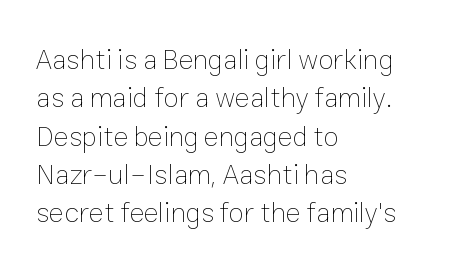
The image shows 28 px thin type, upright; set left-aligned, normal line spacing (1.37x), normal letter spacing, not underlined; low stroke contrast and a medium x-height.
